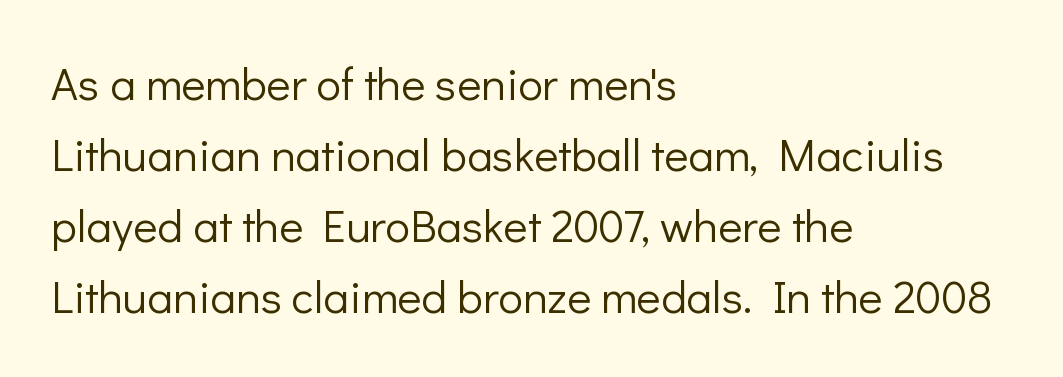
Q: Is the text bold? A: No.
Q: Is the text italic (slanted)? A: No, it is upright.
Q: Is the typeface a serif or a sans-serif typeface? A: Sans-serif.
Q: Is the text underlined? A: No.
Q: How is the paragraph aligned? A: Left-aligned.
Q: Is the spacing between letters normal or unusually wide? A: Normal.
Q: Is the spacing between lines tight, normal or loose? A: Normal.
Q: Width (condensed, normal, or wide)? A: Normal.
Q: Stroke contrast? A: Low.
Q: x-height? A: Medium.
Q: Monospaced? A: No.
